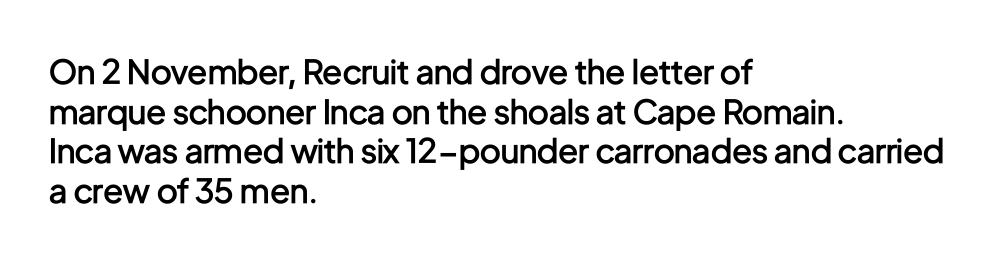
The image shows 33 px semibold, condensed sans-serif type, upright; set left-aligned, line spacing 1.2x, normal letter spacing, not underlined; low stroke contrast and a medium x-height.
